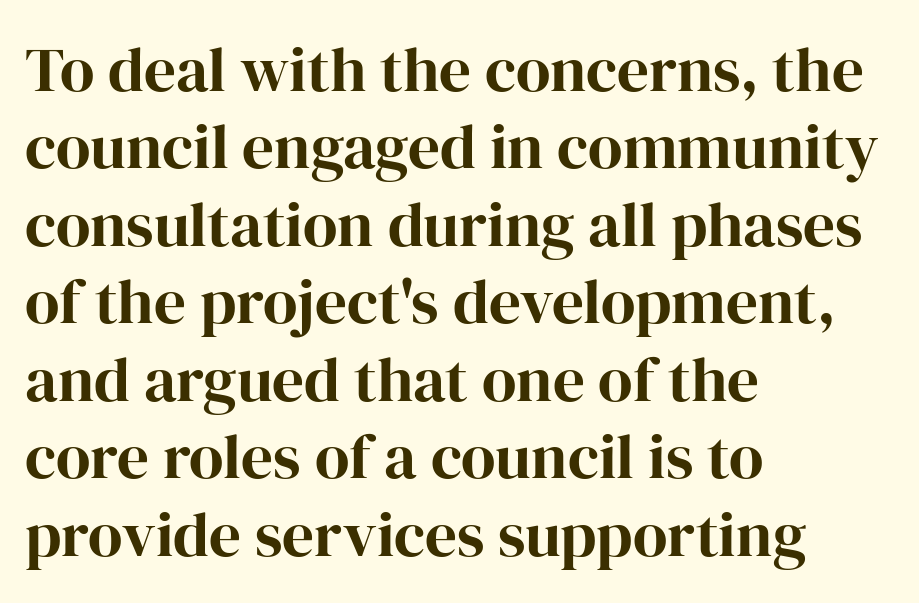
The image shows 63 px bold serif type, upright; set left-aligned, line spacing 1.23x, normal letter spacing, not underlined; high stroke contrast and a medium x-height.
